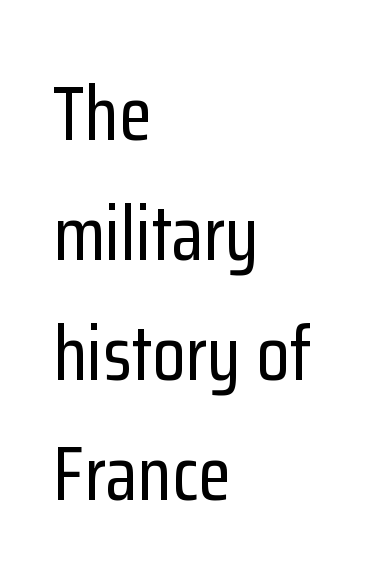
{"serif": "no", "italic": "no", "width": "condensed", "stroke_contrast": "low", "x_height": "medium", "monospaced": "no", "underline": "no", "align": "left", "line_spacing": "normal", "line_spacing_ratio": 1.58, "letter_spacing": "normal", "letter_spacing_em": 0.0, "glyph_px": 76}
